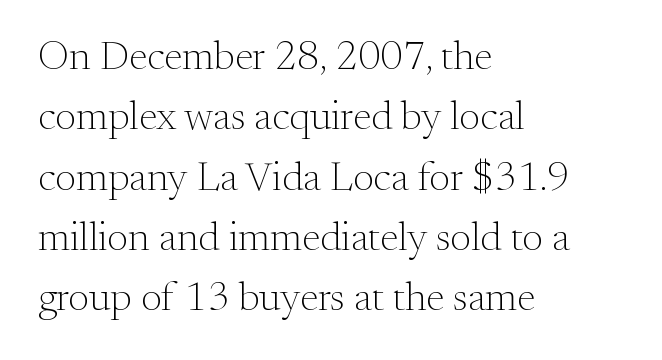
{"serif": "yes", "italic": "no", "bold": "no", "weight": "light", "width": "normal", "stroke_contrast": "medium", "x_height": "small", "monospaced": "no", "underline": "no", "align": "left", "line_spacing": "normal", "line_spacing_ratio": 1.47, "letter_spacing": "normal", "letter_spacing_em": 0.0, "glyph_px": 41}
